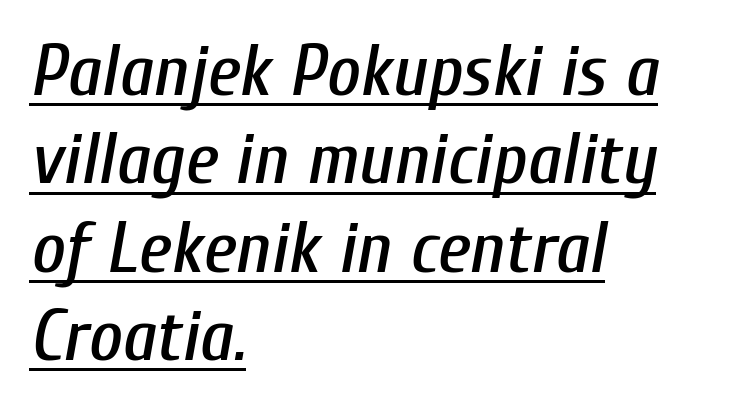
Q: Is the text italic (slanted)? A: Yes, it leans right by about 10 degrees.
Q: Is the text underlined? A: Yes.
Q: How is the paragraph aligned? A: Left-aligned.
Q: Is the spacing between letters normal or unusually wide? A: Normal.
Q: Width (condensed, normal, or wide)? A: Condensed.
Q: Stroke contrast? A: Low.
Q: x-height? A: Medium.
Q: Monospaced? A: No.
